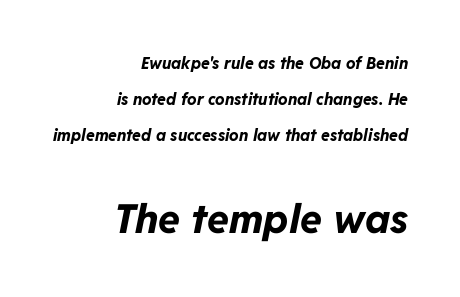
{"italic": "yes", "lean": "right", "slant_degrees": 11, "bold": "yes", "weight": "bold", "width": "normal", "stroke_contrast": "low", "x_height": "medium", "monospaced": "no", "underline": "no", "align": "right", "line_spacing": "loose", "line_spacing_ratio": 2.24, "letter_spacing": "normal", "letter_spacing_em": 0.0, "larger_block": "second", "size_ratio": 2.5, "glyph_px": 40}
